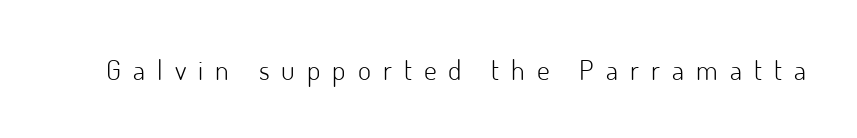
{"serif": "no", "italic": "no", "bold": "no", "weight": "light", "width": "normal", "stroke_contrast": "low", "x_height": "small", "monospaced": "no", "underline": "no", "letter_spacing": "wide", "letter_spacing_em": 0.43, "glyph_px": 28}
